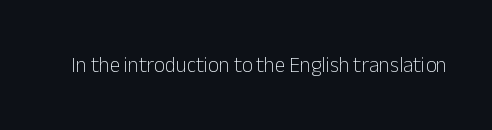
The image shows 21 px text type, upright; set normal letter spacing, not underlined.
